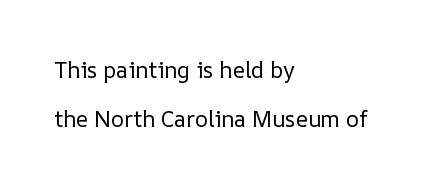
The image shows 22 px text type, upright; set left-aligned, loose line spacing (2.25x), normal letter spacing, not underlined.
